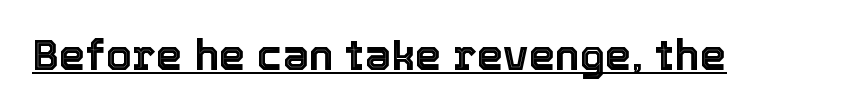
Looks like regular typesetting: each glyph gets only the width it needs. The gaps between neighbouring characters are ordinary and unremarkable. The font's upright variant was chosen for this text. The specimen includes a rule beneath the text block's lines.
